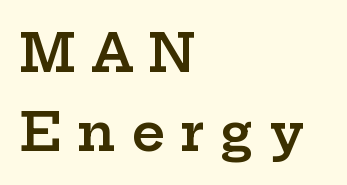
Is there any slant? The stems are plumb. This sample uses a serif face. The horizontal fit of the characters is loose and conspicuously gappy. Students, observe: this is what conventionally led text looks like.
